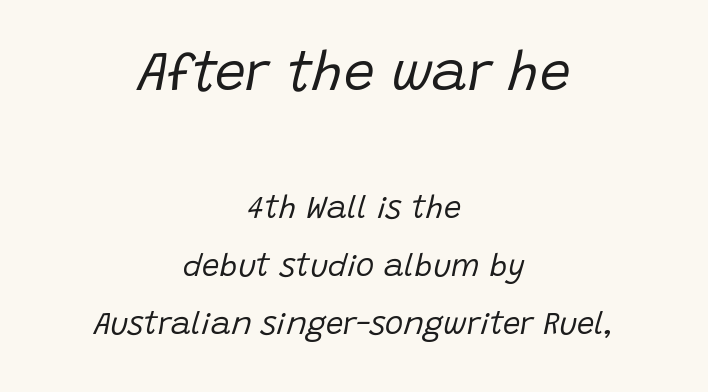
Q: Is the text bold? A: No.
Q: Is the text italic (slanted)? A: Yes, it leans right by about 15 degrees.
Q: Is the text underlined? A: No.
Q: How is the paragraph aligned? A: Centered.
Q: Is the spacing between letters normal or unusually wide? A: Normal.
Q: Which block of text is set in a larger size, the first (top) or the second (bottom)? A: The first (top) one.
Q: Width (condensed, normal, or wide)? A: Normal.
Q: Stroke contrast? A: Low.
Q: x-height? A: Large.
Q: Monospaced? A: No.
